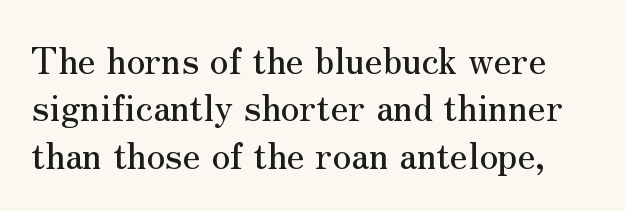
Q: Is the text italic (slanted)? A: No, it is upright.
Q: Is the typeface a serif or a sans-serif typeface? A: Serif.
Q: Is the text underlined? A: No.
Q: Is the spacing between letters normal or unusually wide? A: Normal.
Q: Is the spacing between lines tight, normal or loose? A: Normal.
Q: Width (condensed, normal, or wide)? A: Normal.
Q: Stroke contrast? A: Medium.
Q: x-height? A: Small.
Q: Monospaced? A: No.
